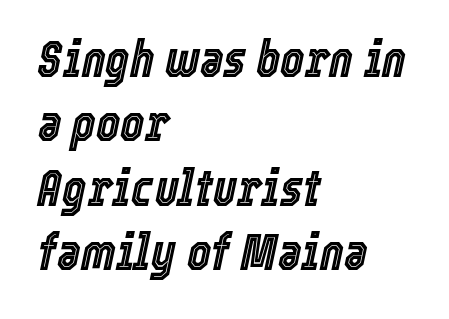
These lines are rendered in a variable-pitch font. A bare baseline throughout the passage. All the whitespace from short lines collects on the right. Evenly set lines give the paragraph a standard silhouette.
